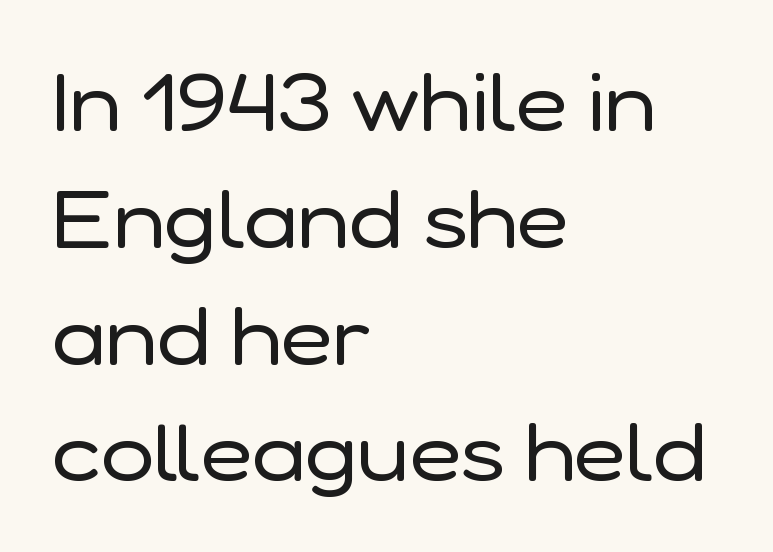
{"serif": "no", "italic": "no", "bold": "no", "weight": "regular", "width": "normal", "stroke_contrast": "low", "x_height": "medium", "monospaced": "no", "underline": "no", "align": "left", "line_spacing": "normal", "line_spacing_ratio": 1.46, "letter_spacing": "normal", "letter_spacing_em": 0.0, "glyph_px": 80}
